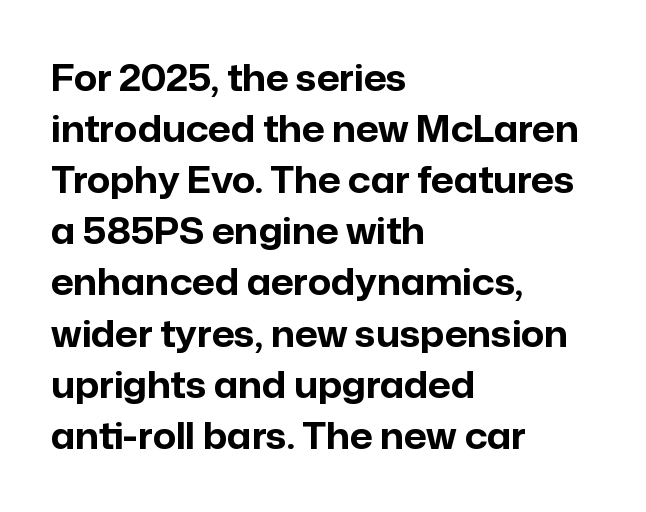
Q: Is the text bold? A: Yes.
Q: Is the text italic (slanted)? A: No, it is upright.
Q: Is the typeface a serif or a sans-serif typeface? A: Sans-serif.
Q: Is the text underlined? A: No.
Q: How is the paragraph aligned? A: Left-aligned.
Q: Is the spacing between letters normal or unusually wide? A: Normal.
Q: Is the spacing between lines tight, normal or loose? A: Normal.
Q: Width (condensed, normal, or wide)? A: Normal.
Q: Stroke contrast? A: Low.
Q: x-height? A: Medium.
Q: Monospaced? A: No.
